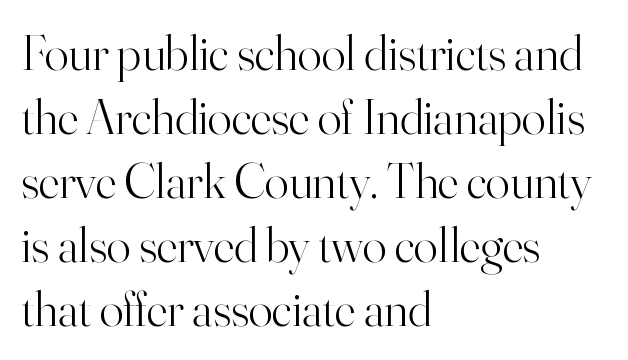
Q: Is the text bold? A: No.
Q: Is the text italic (slanted)? A: No, it is upright.
Q: Is the typeface a serif or a sans-serif typeface? A: Serif.
Q: Is the text underlined? A: No.
Q: How is the paragraph aligned? A: Left-aligned.
Q: Is the spacing between letters normal or unusually wide? A: Normal.
Q: Is the spacing between lines tight, normal or loose? A: Normal.
Q: Width (condensed, normal, or wide)? A: Normal.
Q: Stroke contrast? A: High.
Q: x-height? A: Small.
Q: Monospaced? A: No.
